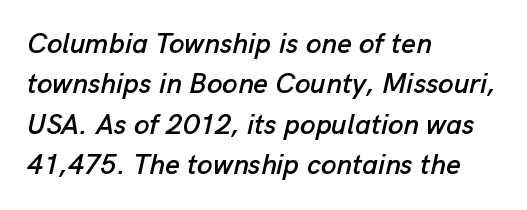
The rendering applies a slant to the glyphs. Which margin do the lines hug? The left one — the right edge is uneven. Think of a printed novel: that variable character pitch is what you see here. A typesetter would call this zero additional tracking. Rows of type keep a routine distance in the vertical direction. The zone under the glyphs is completely vacant.
